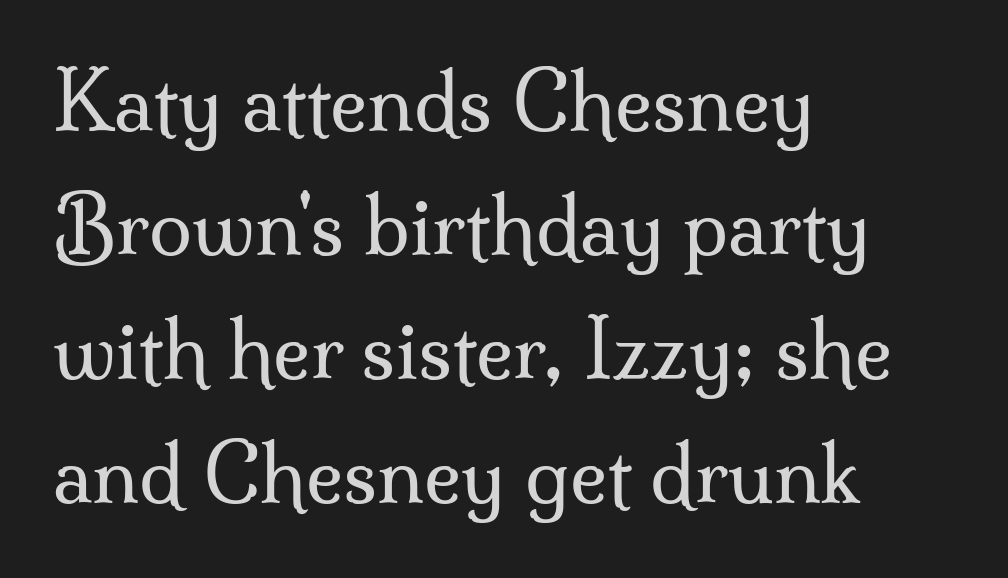
The image shows 78 px regular-weight serif type, upright; set left-aligned, normal line spacing (1.59x), normal letter spacing, not underlined; medium stroke contrast and a small x-height.
